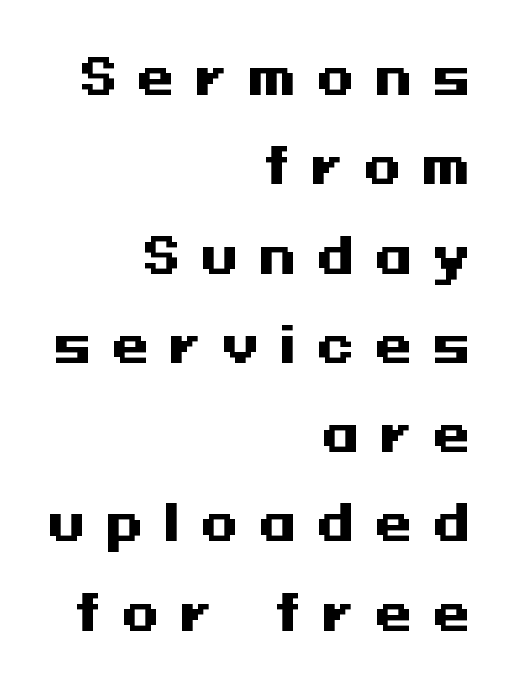
The ragged edge is on the left, which tells us the setting is flush right. Do the letters lean? They stand straight. The rendering inserts visible extra space after every character. A typesetter would label this face a sans. Check under the words: just untouched page.
